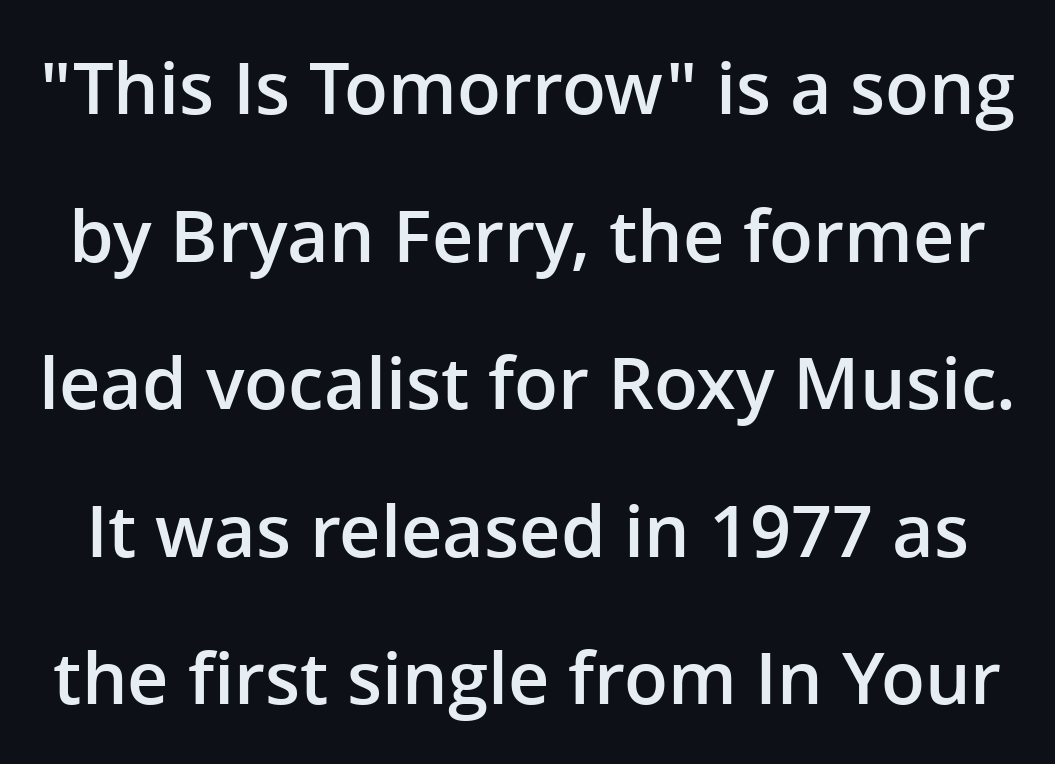
{"serif": "no", "italic": "no", "bold": "semi", "weight": "semibold", "width": "normal", "stroke_contrast": "low", "x_height": "medium", "monospaced": "no", "underline": "no", "line_spacing": "loose", "line_spacing_ratio": 2.05, "letter_spacing": "normal", "letter_spacing_em": 0.0, "glyph_px": 72}
